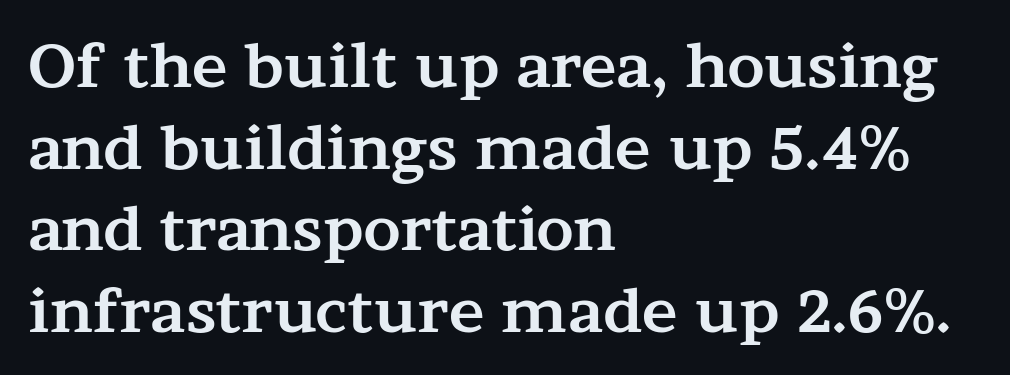
The image shows 60 px bold, wide serif type, upright; set left-aligned, normal line spacing (1.36x), normal letter spacing, not underlined; medium stroke contrast and a medium x-height.
